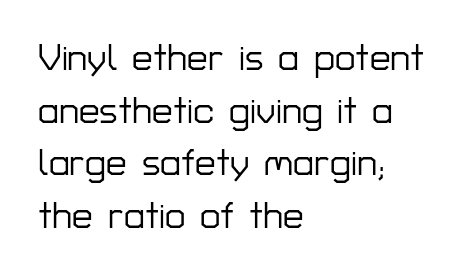
Q: Is the text italic (slanted)? A: No, it is upright.
Q: Is the typeface a serif or a sans-serif typeface? A: Sans-serif.
Q: Is the text underlined? A: No.
Q: How is the paragraph aligned? A: Left-aligned.
Q: Is the spacing between letters normal or unusually wide? A: Normal.
Q: Is the spacing between lines tight, normal or loose? A: Normal.
Q: Width (condensed, normal, or wide)? A: Normal.
Q: Stroke contrast? A: Low.
Q: x-height? A: Medium.
Q: Monospaced? A: No.
